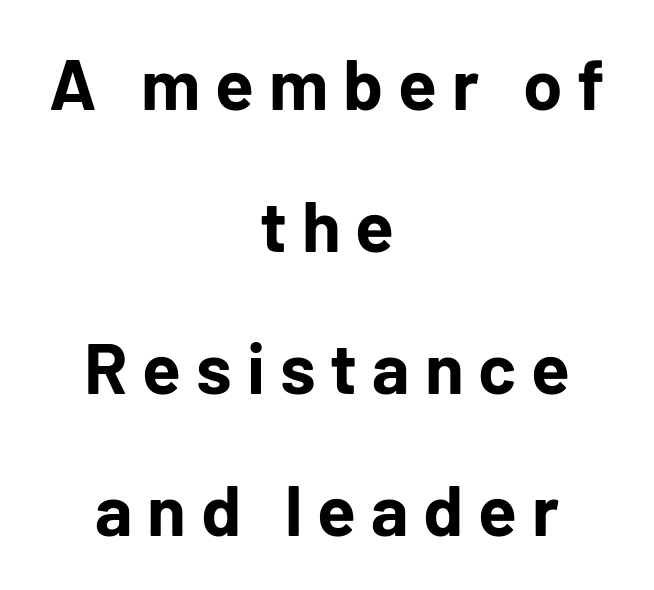
{"serif": "no", "italic": "no", "bold": "yes", "weight": "bold", "width": "normal", "stroke_contrast": "low", "x_height": "medium", "monospaced": "no", "underline": "no", "align": "center", "line_spacing": "loose", "line_spacing_ratio": 2.0, "letter_spacing": "wide", "letter_spacing_em": 0.21, "glyph_px": 71}
